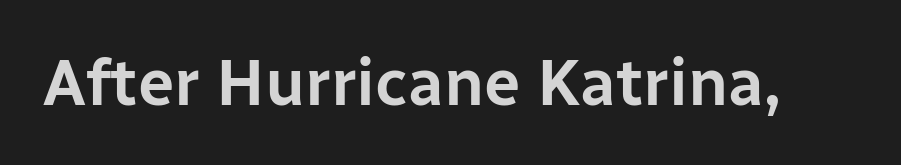
Q: Is the text italic (slanted)? A: No, it is upright.
Q: Is the typeface a serif or a sans-serif typeface? A: Sans-serif.
Q: Is the text underlined? A: No.
Q: Is the spacing between letters normal or unusually wide? A: Normal.
Q: Width (condensed, normal, or wide)? A: Normal.
Q: Stroke contrast? A: Low.
Q: x-height? A: Medium.
Q: Monospaced? A: No.
